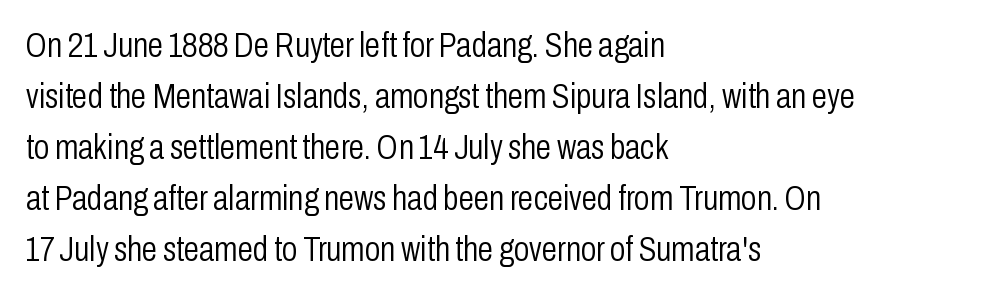
This is the regular roman posture of the typeface. Reading down the block, your eye returns to a fixed left position each line. Each letter keeps its own natural width here, so spacing adapts to shape. These lines are composed in type without serifs. The passage shown is not underscored anywhere.
